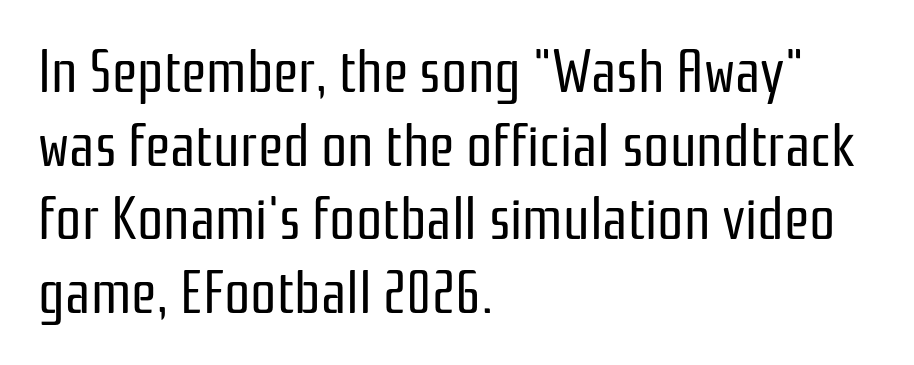
{"serif": "no", "italic": "no", "bold": "no", "weight": "regular", "width": "condensed", "stroke_contrast": "low", "x_height": "medium", "monospaced": "no", "underline": "no", "align": "left", "line_spacing": "normal", "line_spacing_ratio": 1.27, "letter_spacing": "normal", "letter_spacing_em": 0.0, "glyph_px": 58}
